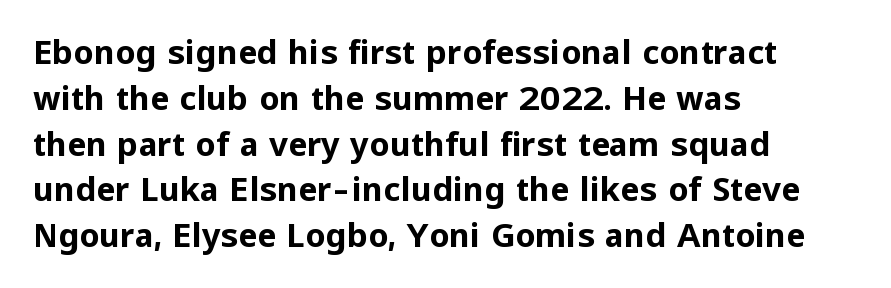
Q: Is the text bold? A: Yes.
Q: Is the text italic (slanted)? A: No, it is upright.
Q: Is the typeface a serif or a sans-serif typeface? A: Sans-serif.
Q: Is the text underlined? A: No.
Q: How is the paragraph aligned? A: Left-aligned.
Q: Is the spacing between letters normal or unusually wide? A: Normal.
Q: Is the spacing between lines tight, normal or loose? A: Normal.
Q: Width (condensed, normal, or wide)? A: Normal.
Q: Stroke contrast? A: Low.
Q: x-height? A: Medium.
Q: Monospaced? A: No.
